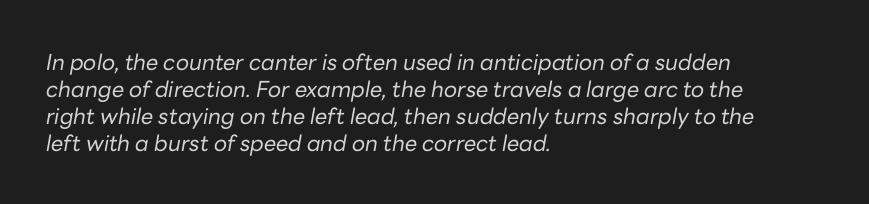
Q: Is the text bold? A: No.
Q: Is the text italic (slanted)? A: Yes, it leans right by about 10 degrees.
Q: Is the text underlined? A: No.
Q: How is the paragraph aligned? A: Left-aligned.
Q: Is the spacing between letters normal or unusually wide? A: Normal.
